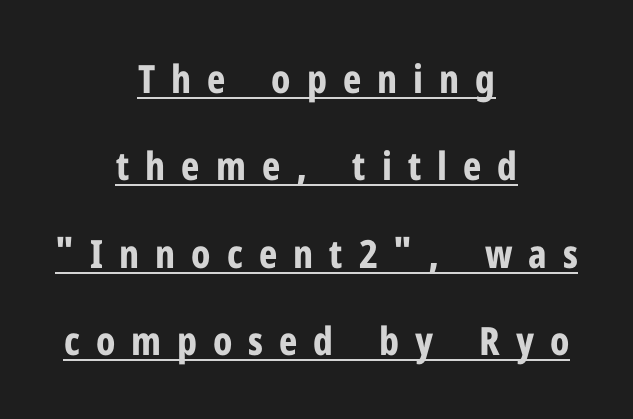
{"serif": "no", "italic": "no", "bold": "yes", "weight": "bold", "width": "condensed", "stroke_contrast": "low", "x_height": "medium", "monospaced": "no", "underline": "yes", "align": "center", "line_spacing": "loose", "line_spacing_ratio": 2.24, "letter_spacing": "wide", "letter_spacing_em": 0.41, "glyph_px": 39}
